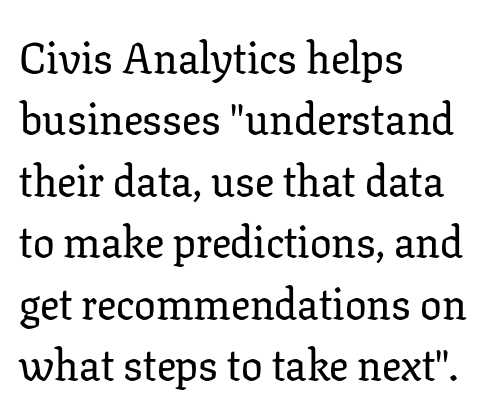
Summary of vertical rhythm: regular, with standard interline spacing. These lines stack with their left ends in a neat column. These lines are rendered in a variable-pitch font. Every stem runs plumb, perpendicular to the baseline. The glyphs in this specimen are seriffed.
